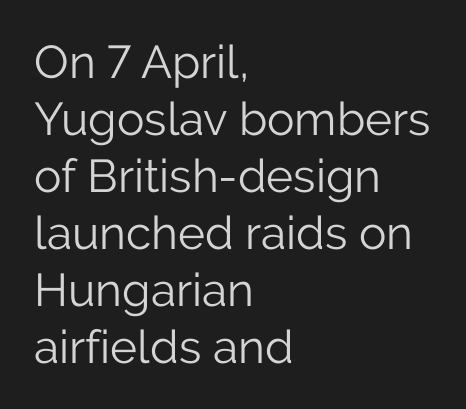
{"serif": "no", "italic": "no", "bold": "no", "weight": "light", "width": "normal", "stroke_contrast": "low", "x_height": "medium", "monospaced": "no", "underline": "no", "align": "left", "line_spacing_ratio": 1.24, "letter_spacing": "normal", "letter_spacing_em": 0.0, "glyph_px": 46}
